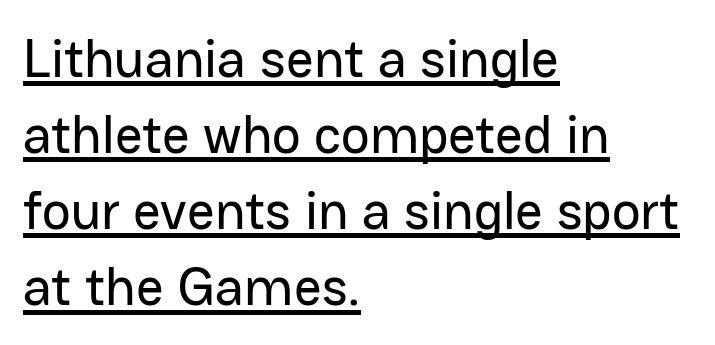
If you drew a line through each stem, it would be perfectly vertical. The rendering uses natural spacing where letterforms have individual widths. Font category for this specimen: sans-serif. Underlined type. Notice how descenders clear the ascenders below comfortably — that's standard leading. Which margin do the lines hug? The left one — the right edge is uneven.
